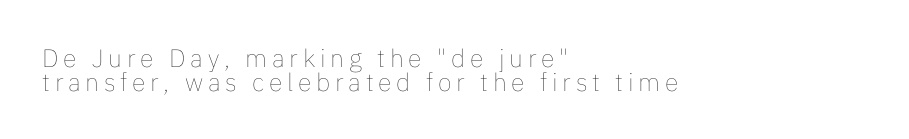
Q: Is the text bold? A: No.
Q: Is the text italic (slanted)? A: No, it is upright.
Q: Is the text underlined? A: No.
Q: How is the paragraph aligned? A: Left-aligned.
Q: Is the spacing between lines tight, normal or loose? A: Tight.
